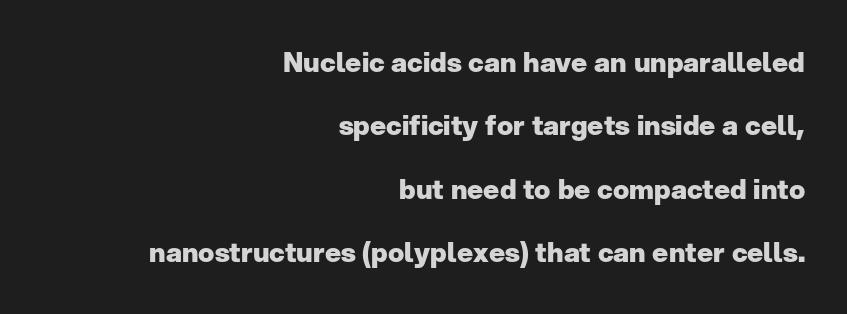
{"italic": "no", "bold": "yes", "underline": "no", "align": "right", "line_spacing": "loose", "line_spacing_ratio": 2.35, "letter_spacing": "normal", "letter_spacing_em": 0.0, "glyph_px": 27}
